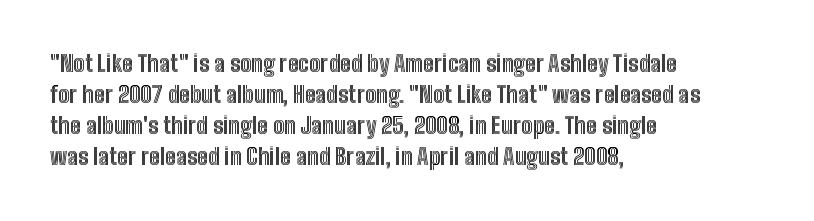
Q: Is the text italic (slanted)? A: No, it is upright.
Q: Is the text underlined? A: No.
Q: How is the paragraph aligned? A: Left-aligned.
Q: Is the spacing between letters normal or unusually wide? A: Normal.
Q: Is the spacing between lines tight, normal or loose? A: Normal.
